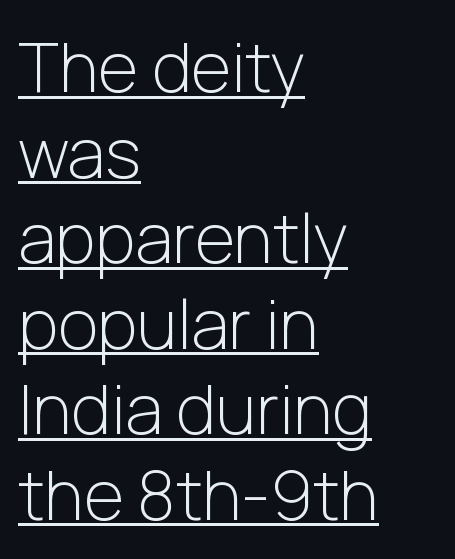
The image shows 69 px light sans-serif type, upright; set left-aligned, line spacing 1.24x, normal letter spacing, underlined; low stroke contrast and a medium x-height.
